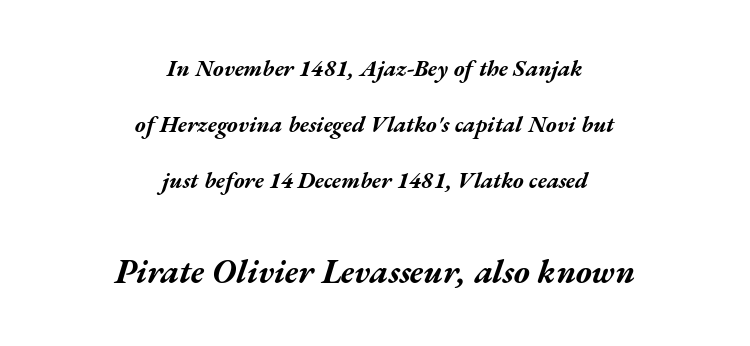
Words float on clear page, feet unadorned. Notice the wide empty band between every row — that's loose leading. Of the two passages, the one underneath uses the larger point size. Each letter keeps its own natural width here, so spacing adapts to shape.
